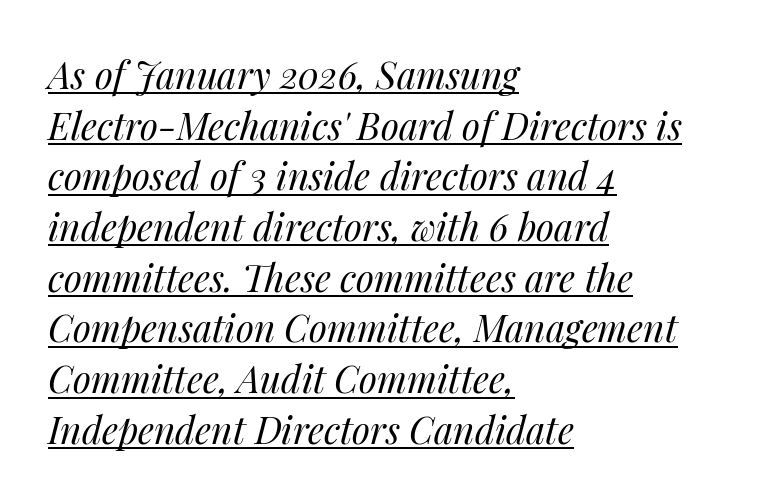
The passage shown is typed in a proportional face where columns would drift. Weight class: somewhere from thin through regular. The paragraph has a hard left edge and a soft right edge. These lines keep a tight, regular rhythm from letter to letter. A typesetter would call this leading conventional body-copy spacing.
